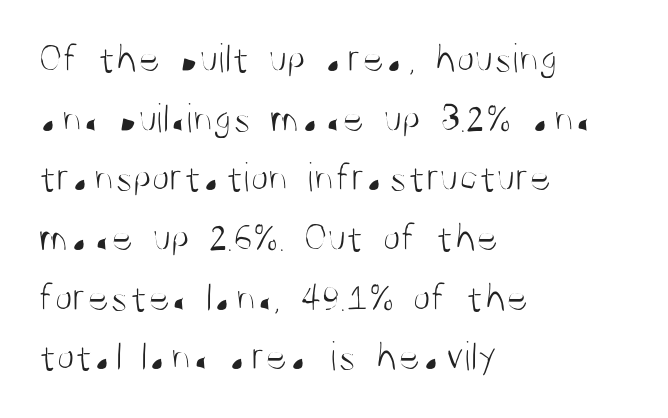
This rendering leaves character spacing at its baseline value. Character widths vary here, with narrow letters taking less room than wide ones. Letters have the restrained weight of plain body copy at most. The space directly below the letters is spotless.
